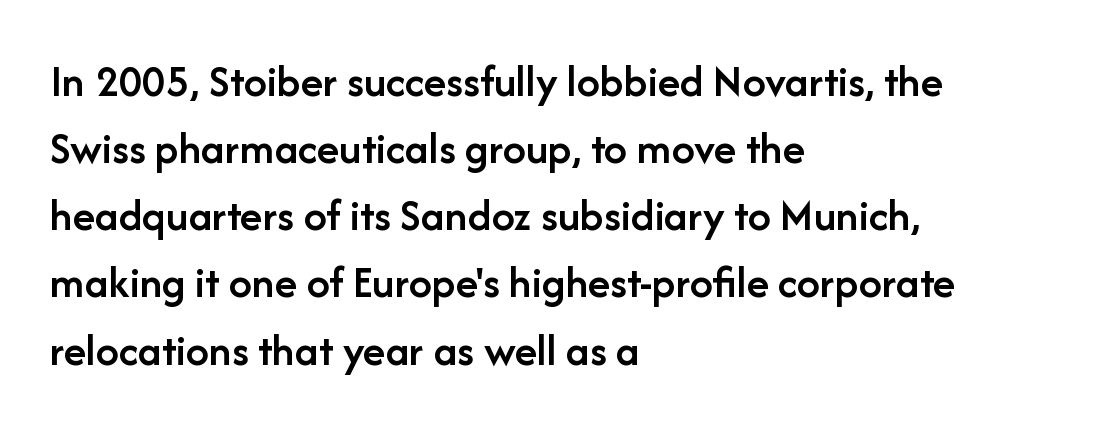
Line spacing here is normal. In terms of posture, this sample is upright. On the weight axis this lands at semibold, roughly 600. Horizontal alignment here is leftward, the default for most running prose. Here the glyphs are tracked normally, forming tight word shapes. This sample has the flowing, uneven cadence of proportional lettering.
